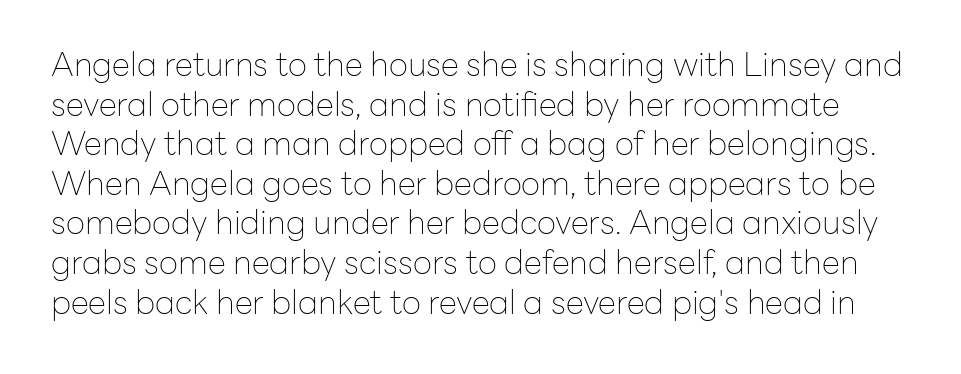
{"serif": "no", "italic": "no", "bold": "no", "weight": "thin", "width": "normal", "stroke_contrast": "low", "x_height": "medium", "monospaced": "no", "underline": "no", "line_spacing_ratio": 1.2, "letter_spacing": "normal", "letter_spacing_em": 0.0, "glyph_px": 33}
